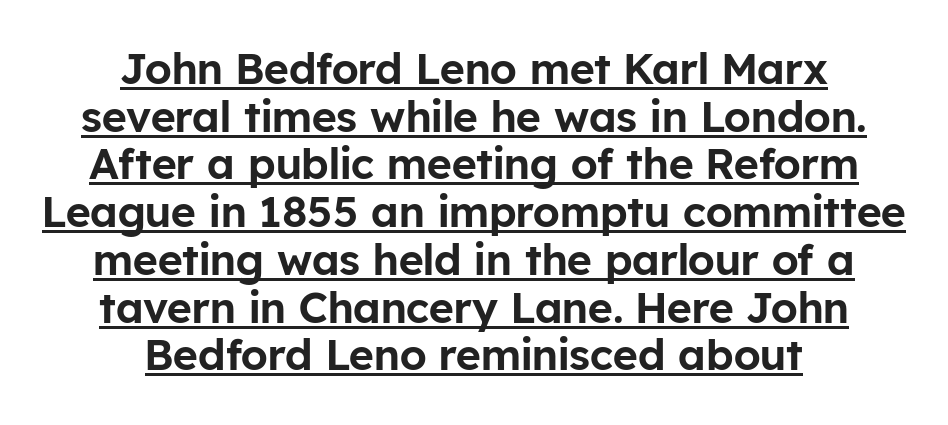
{"serif": "no", "italic": "no", "width": "normal", "stroke_contrast": "low", "x_height": "medium", "monospaced": "no", "underline": "yes", "align": "center", "line_spacing": "tight", "line_spacing_ratio": 1.11, "letter_spacing": "normal", "letter_spacing_em": 0.0, "glyph_px": 43}
